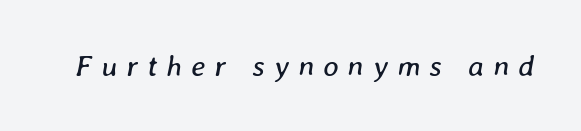
The image shows 30 px regular-weight type, italic (leaning right); set unusually wide letter spacing (+0.3 em), not underlined; low stroke contrast and a medium x-height.
